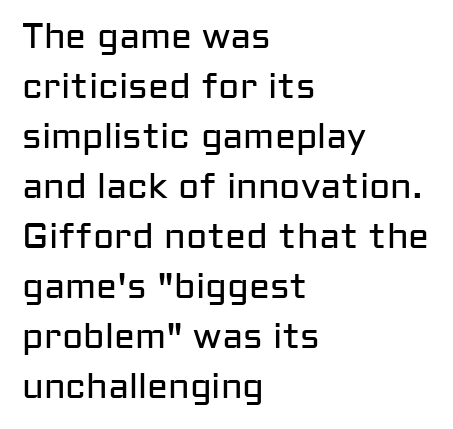
Layout note: lines flush left. It's the straight-up-and-down kind of type. The passage shown is typed in a proportional face where columns would drift. Evenly set lines give the paragraph a standard silhouette.
